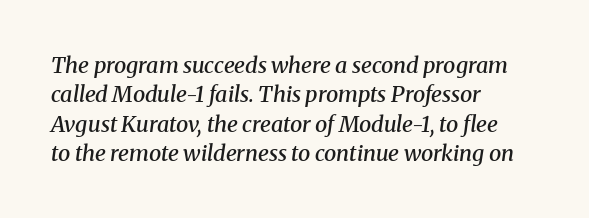
A clean baseline with only descenders dipping below it. If you drew a line through each stem, it would be angled. Is the type bold? Partly — it's a semibold, heavier than regular but not fully bold. The paragraph shown leans on its left margin.
